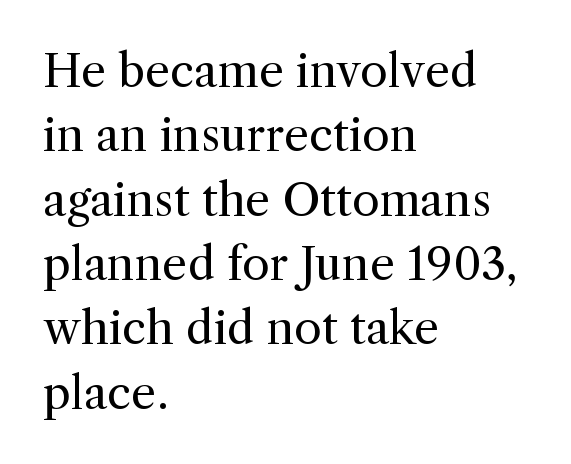
The glyphs are unaccompanied by any horizontal stroke below them. Does the lettering tilt? It doesn't — this is upright. No letter is thick-stroked: the sample isn't bold. Varying glyph widths throughout — classic text-font behaviour. The passage shown stacks its lines at a standard gap.
